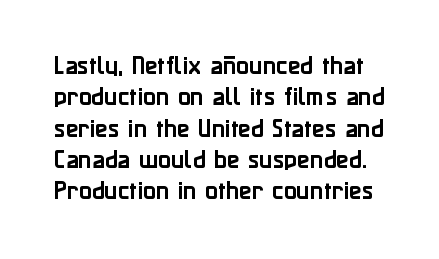
Q: Is the text italic (slanted)? A: No, it is upright.
Q: Is the text underlined? A: No.
Q: Is the spacing between letters normal or unusually wide? A: Normal.
Q: Is the spacing between lines tight, normal or loose? A: Normal.
